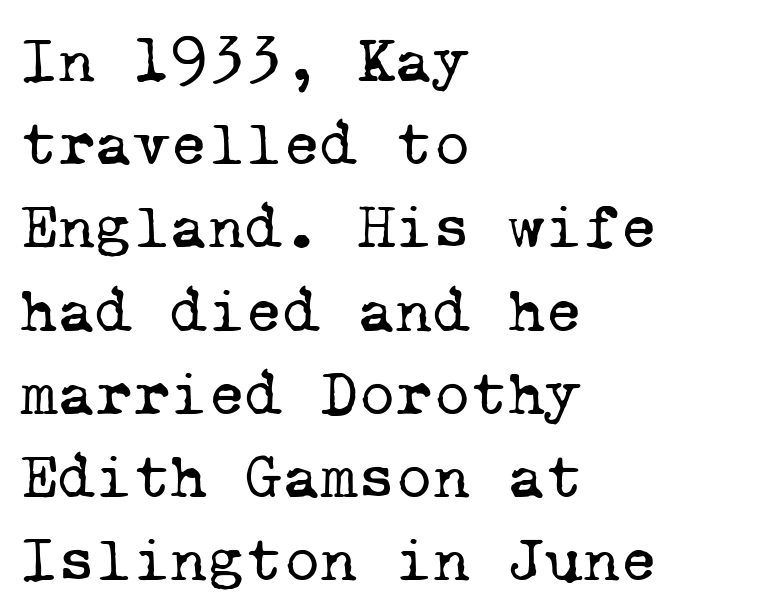
Q: Is the text bold? A: No.
Q: Is the typeface a serif or a sans-serif typeface? A: Serif.
Q: Is the text underlined? A: No.
Q: How is the paragraph aligned? A: Left-aligned.
Q: Is the spacing between letters normal or unusually wide? A: Normal.
Q: Is the spacing between lines tight, normal or loose? A: Normal.
Q: Width (condensed, normal, or wide)? A: Normal.
Q: Stroke contrast? A: Low.
Q: x-height? A: Medium.
Q: Monospaced? A: Yes.
